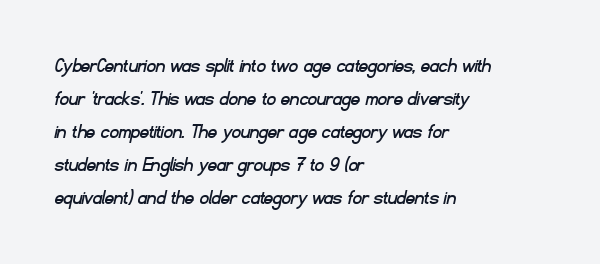
Q: Is the text underlined? A: No.
Q: How is the paragraph aligned? A: Left-aligned.
Q: Is the spacing between letters normal or unusually wide? A: Normal.
Q: Is the spacing between lines tight, normal or loose? A: Normal.
